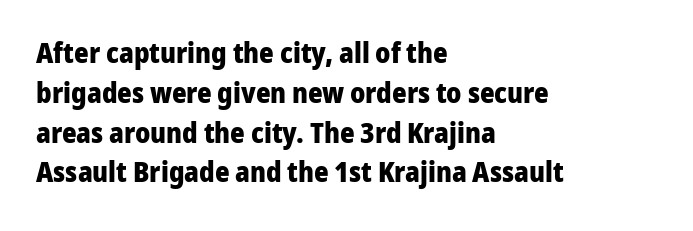
The image shows 28 px heavy sans-serif type, upright; set left-aligned, normal line spacing (1.42x), normal letter spacing, not underlined; low stroke contrast and a medium x-height.
